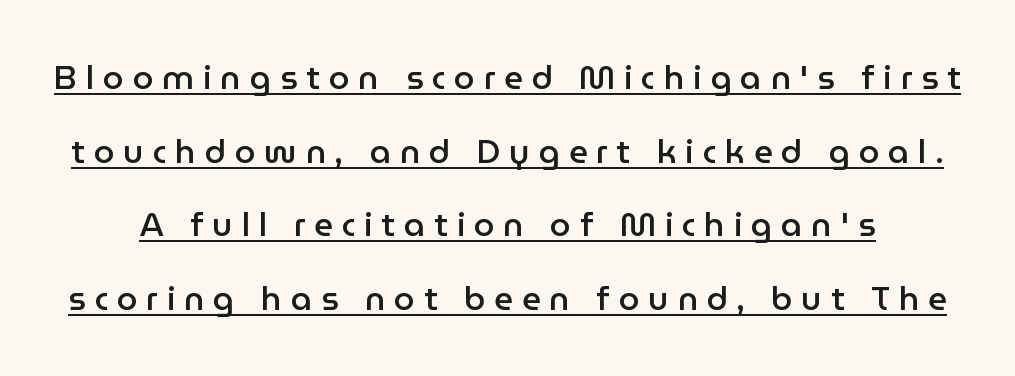
Q: Is the text bold? A: Semi-bold.
Q: Is the text italic (slanted)? A: No, it is upright.
Q: Is the typeface a serif or a sans-serif typeface? A: Sans-serif.
Q: Is the text underlined? A: Yes.
Q: Is the spacing between letters normal or unusually wide? A: Unusually wide.
Q: Is the spacing between lines tight, normal or loose? A: Loose.
Q: Width (condensed, normal, or wide)? A: Normal.
Q: Stroke contrast? A: Low.
Q: x-height? A: Medium.
Q: Monospaced? A: No.
